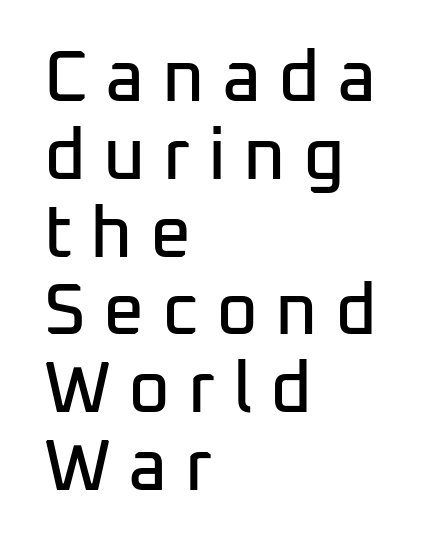
Observe the absence of serifs on each vertical stroke in this sample. Looks like regular typesetting: each glyph gets only the width it needs. Cramped leading. You can tell it's not italic because the verticals are truly vertical. The lines are quadded left. Glance below the letters and you will spot only blank space.
